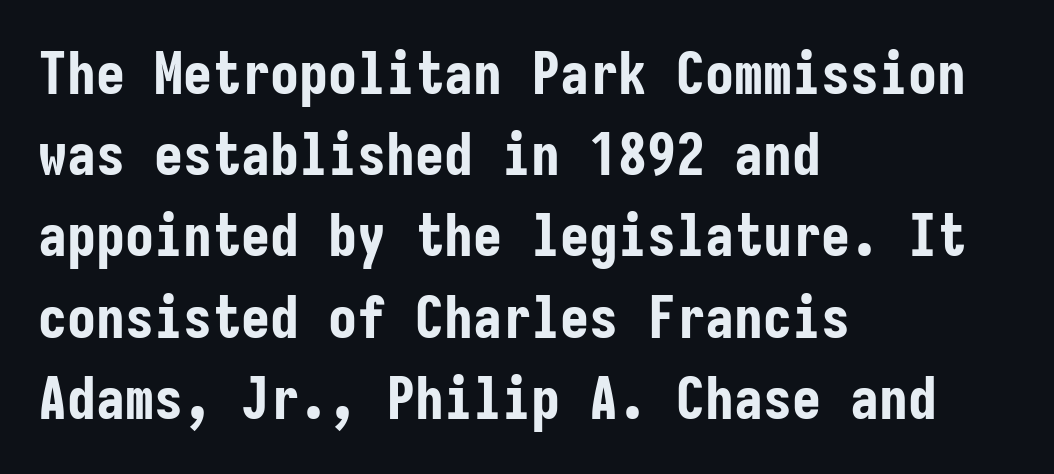
Q: Is the text bold? A: Yes.
Q: Is the text italic (slanted)? A: No, it is upright.
Q: Is the typeface a serif or a sans-serif typeface? A: Sans-serif.
Q: Is the text underlined? A: No.
Q: How is the paragraph aligned? A: Left-aligned.
Q: Is the spacing between letters normal or unusually wide? A: Normal.
Q: Is the spacing between lines tight, normal or loose? A: Normal.
Q: Width (condensed, normal, or wide)? A: Condensed.
Q: Stroke contrast? A: Low.
Q: x-height? A: Medium.
Q: Monospaced? A: Yes.
